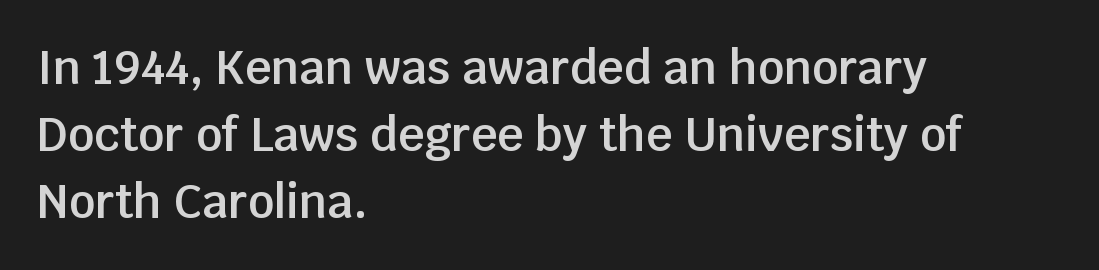
Q: Is the text bold? A: Semi-bold.
Q: Is the text italic (slanted)? A: No, it is upright.
Q: Is the typeface a serif or a sans-serif typeface? A: Sans-serif.
Q: Is the text underlined? A: No.
Q: How is the paragraph aligned? A: Left-aligned.
Q: Is the spacing between letters normal or unusually wide? A: Normal.
Q: Is the spacing between lines tight, normal or loose? A: Normal.
Q: Width (condensed, normal, or wide)? A: Normal.
Q: Stroke contrast? A: Low.
Q: x-height? A: Large.
Q: Monospaced? A: No.
